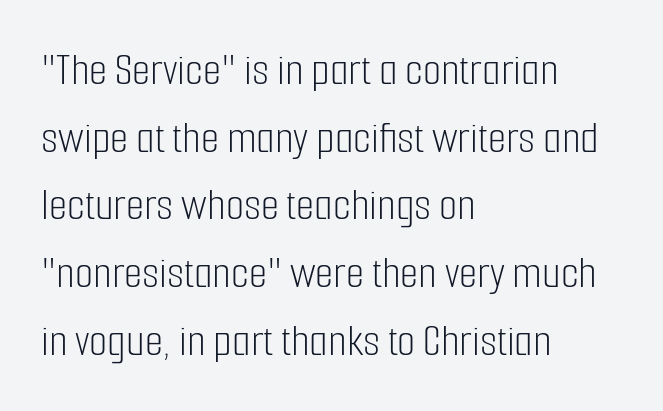
Weight: in the light-to-regular range. You could not count columns in this text — the font is proportionally spaced. Descender tails drop into unmarked territory. Nothing sits at the stroke ends, so this counts as sans-serif.
